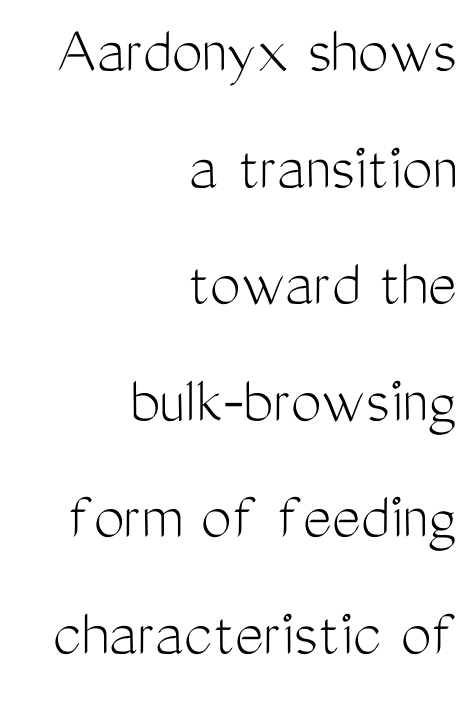
{"serif": "no", "italic": "no", "bold": "no", "weight": "light", "width": "condensed", "stroke_contrast": "medium", "x_height": "medium", "monospaced": "no", "underline": "no", "align": "right", "line_spacing": "normal", "line_spacing_ratio": 1.69, "letter_spacing": "normal", "letter_spacing_em": 0.0, "glyph_px": 69}
